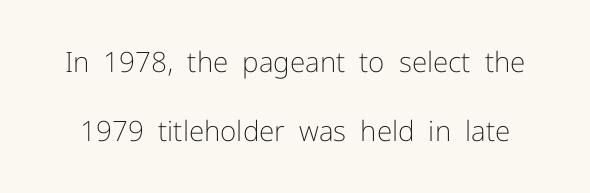
Q: Is the text bold? A: No.
Q: Is the text italic (slanted)? A: No, it is upright.
Q: Is the typeface a serif or a sans-serif typeface? A: Sans-serif.
Q: Is the text underlined? A: No.
Q: Is the spacing between letters normal or unusually wide? A: Normal.
Q: Is the spacing between lines tight, normal or loose? A: Loose.
Q: Width (condensed, normal, or wide)? A: Normal.
Q: Stroke contrast? A: Low.
Q: x-height? A: Medium.
Q: Monospaced? A: No.
